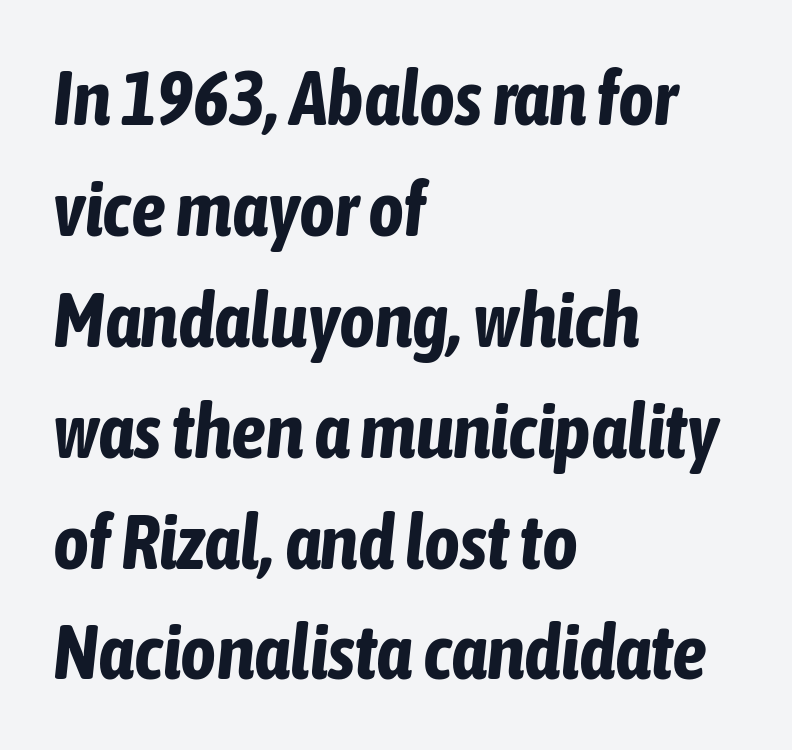
The image shows 77 px bold, condensed type, italic (leaning right); set left-aligned, normal line spacing (1.44x), normal letter spacing, not underlined; low stroke contrast and a medium x-height.
